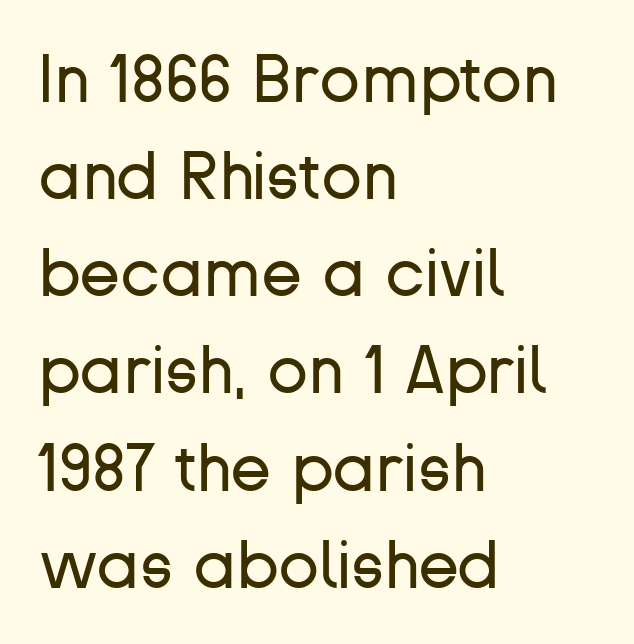
Q: Is the text bold? A: No.
Q: Is the text italic (slanted)? A: No, it is upright.
Q: Is the typeface a serif or a sans-serif typeface? A: Sans-serif.
Q: Is the text underlined? A: No.
Q: How is the paragraph aligned? A: Left-aligned.
Q: Is the spacing between letters normal or unusually wide? A: Normal.
Q: Is the spacing between lines tight, normal or loose? A: Normal.
Q: Width (condensed, normal, or wide)? A: Normal.
Q: Stroke contrast? A: Low.
Q: x-height? A: Medium.
Q: Monospaced? A: No.
